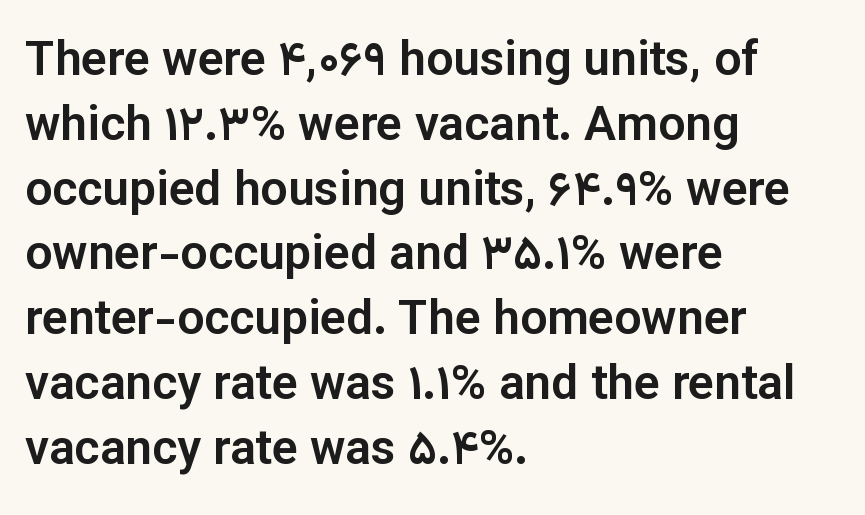
The image shows 48 px sans-serif type, upright; set left-aligned, normal line spacing (1.35x), normal letter spacing, not underlined; low stroke contrast and a medium x-height.
